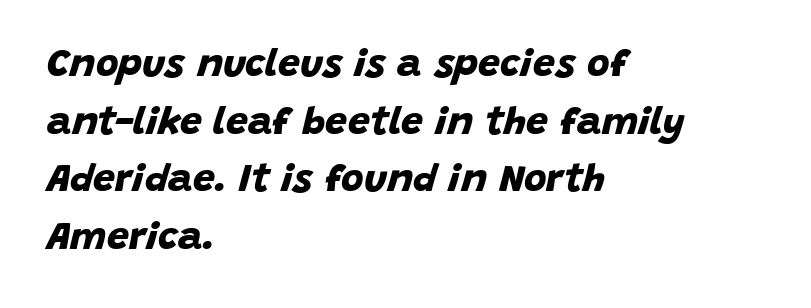
There is no visible air inserted between adjacent glyphs. These lines carry a lot of weight — the face is fully bold. Reading down the column, the eye jumps a familiar distance to each next line. Decoration check: the copy has no underline.
